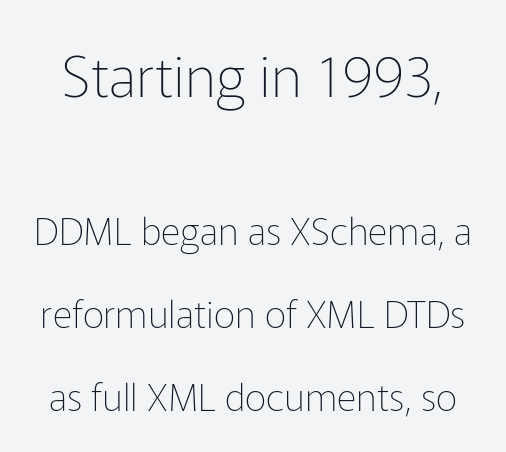
{"serif": "no", "italic": "no", "bold": "no", "weight": "thin", "width": "normal", "stroke_contrast": "low", "x_height": "medium", "monospaced": "no", "underline": "no", "line_spacing": "loose", "line_spacing_ratio": 2.18, "letter_spacing": "normal", "letter_spacing_em": 0.0, "larger_block": "first", "size_ratio": 1.5, "glyph_px": 57}
